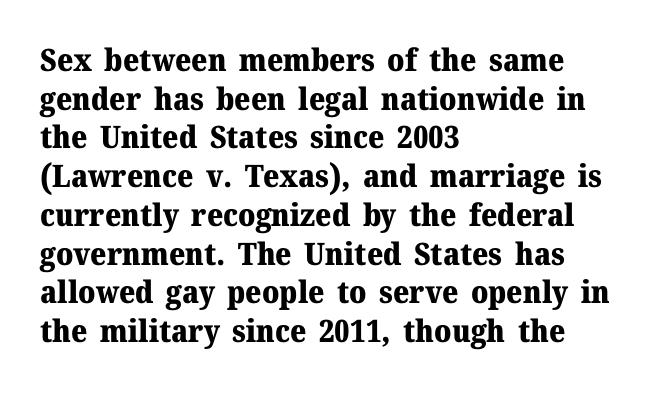
{"serif": "yes", "italic": "no", "bold": "yes", "weight": "heavy", "width": "normal", "stroke_contrast": "medium", "x_height": "medium", "monospaced": "no", "underline": "no", "align": "left", "line_spacing": "normal", "line_spacing_ratio": 1.25, "letter_spacing": "normal", "letter_spacing_em": 0.0, "glyph_px": 31}
